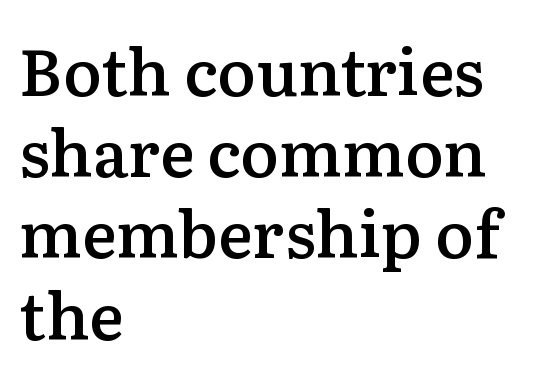
{"serif": "yes", "italic": "no", "bold": "semi", "weight": "semibold", "width": "normal", "stroke_contrast": "low", "x_height": "medium", "monospaced": "no", "underline": "no", "align": "left", "line_spacing": "normal", "line_spacing_ratio": 1.25, "letter_spacing": "normal", "letter_spacing_em": 0.0, "glyph_px": 65}
